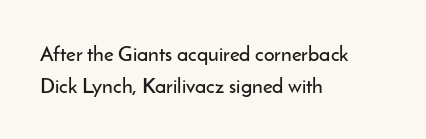
Spacing between characters is what you'd get straight out of the box. This sample is left-justified, so line endings fall wherever the words run out. Has an underline been added? It has not. Evenly set lines give the paragraph a standard silhouette. You can tell it's not italic because the verticals are truly vertical.
